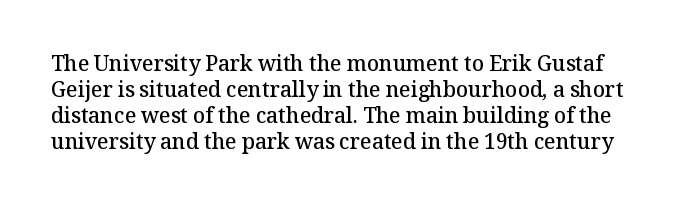
Q: Is the text bold? A: Semi-bold.
Q: Is the text italic (slanted)? A: No, it is upright.
Q: Is the text underlined? A: No.
Q: Is the spacing between letters normal or unusually wide? A: Normal.
